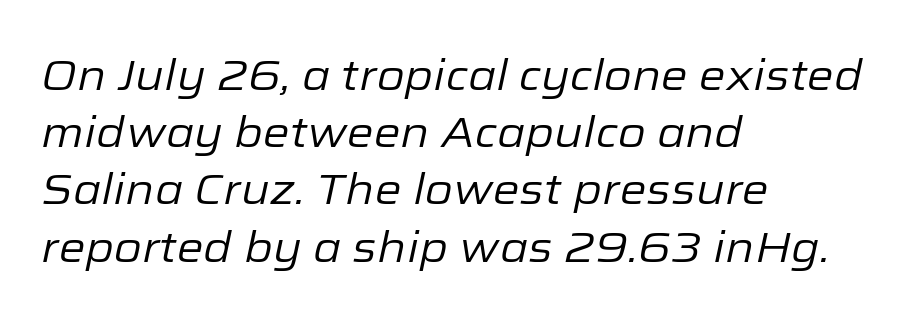
{"italic": "yes", "lean": "right", "slant_degrees": 12, "bold": "no", "weight": "regular", "width": "normal", "stroke_contrast": "low", "x_height": "medium", "monospaced": "no", "underline": "no", "align": "left", "line_spacing": "normal", "line_spacing_ratio": 1.33, "letter_spacing": "normal", "letter_spacing_em": 0.0, "glyph_px": 43}
